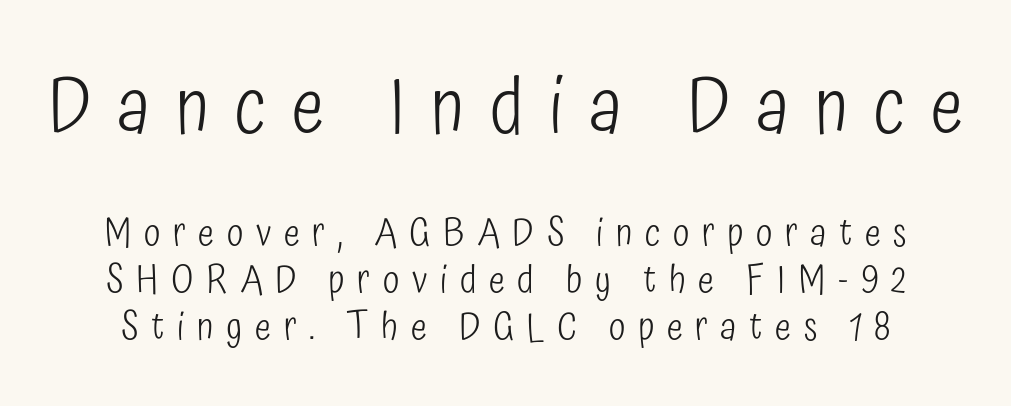
The image shows 77 px light, condensed sans-serif type, upright; set line spacing 1.23x, unusually wide letter spacing (+0.33 em), not underlined; the first (top) block is 2.03x larger; low stroke contrast and a medium x-height.
